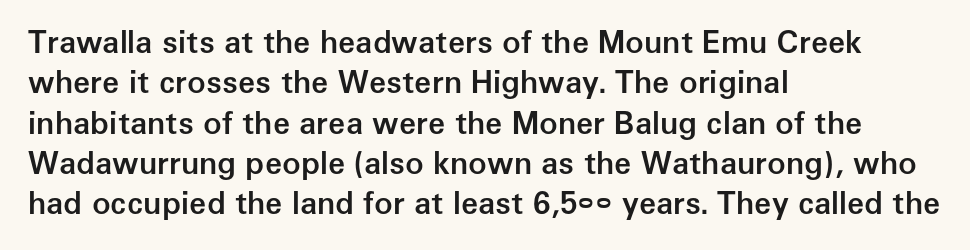
Regarding leading, the lines here are spaced in the standard way. The zone under the glyphs is completely vacant. This sample uses plain, unmodified letter spacing. The passage shown is typeset with a sans-serif family. Notice how the passage keeps a crisp vertical edge on the left only.
